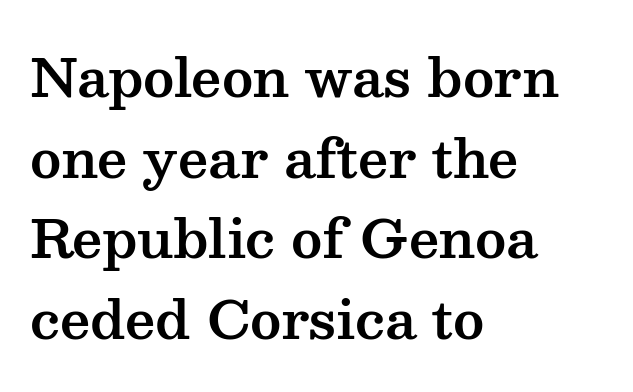
{"serif": "yes", "italic": "no", "width": "wide", "stroke_contrast": "medium", "x_height": "medium", "monospaced": "no", "underline": "no", "align": "left", "line_spacing": "normal", "line_spacing_ratio": 1.52, "letter_spacing": "normal", "letter_spacing_em": 0.0, "glyph_px": 53}
